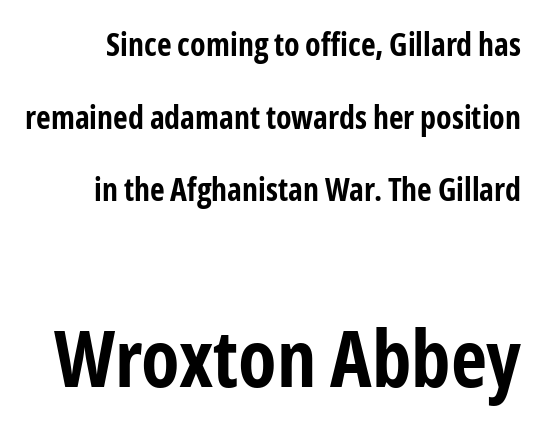
Q: Is the text bold? A: Yes.
Q: Is the text italic (slanted)? A: No, it is upright.
Q: Is the typeface a serif or a sans-serif typeface? A: Sans-serif.
Q: Is the text underlined? A: No.
Q: Is the spacing between letters normal or unusually wide? A: Normal.
Q: Is the spacing between lines tight, normal or loose? A: Loose.
Q: Which block of text is set in a larger size, the first (top) or the second (bottom)? A: The second (bottom) one.
Q: Width (condensed, normal, or wide)? A: Condensed.
Q: Stroke contrast? A: Low.
Q: x-height? A: Medium.
Q: Monospaced? A: No.
